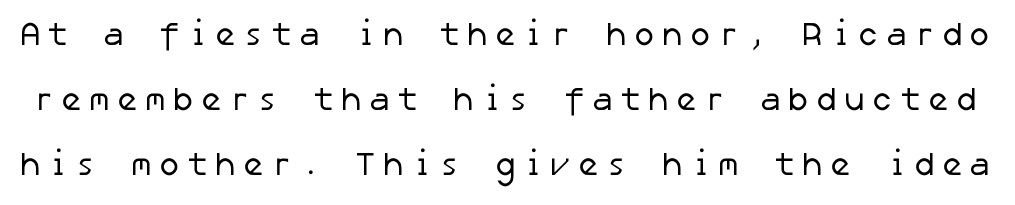
The image shows 33 px regular-weight sans-serif type; set loose line spacing (1.97x), not underlined; low stroke contrast and a medium x-height.
